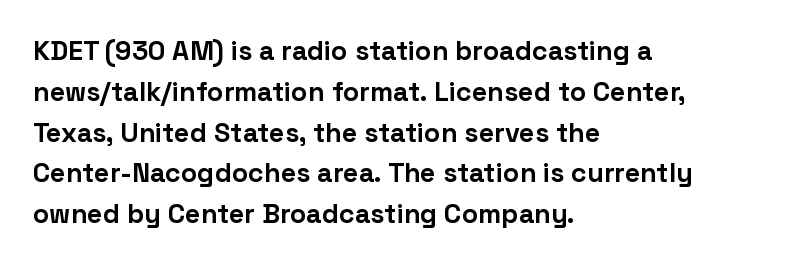
This is the regular roman posture of the typeface. Regarding leading, the lines here are spaced in the standard way. Heft: maximum for text — a bold. The specimen omits any rule beneath the text block's lines.
